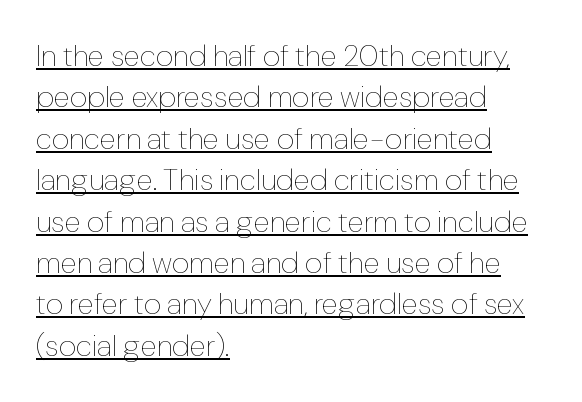
The letters stand upright; this is a roman face. Students, observe: this is what conventionally led text looks like. Somebody hit Ctrl+U on this one — the words are underlined. The type is set solid horizontally, with unmodified tracking. Spacing verdict: proportional, widths tailored to each character.
